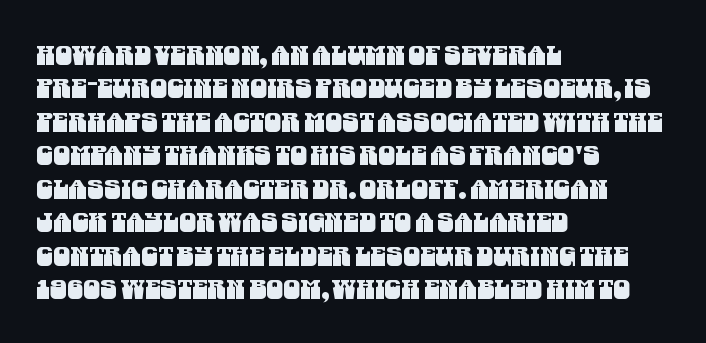
Q: Is the text underlined? A: No.
Q: How is the paragraph aligned? A: Left-aligned.
Q: Is the spacing between letters normal or unusually wide? A: Normal.
